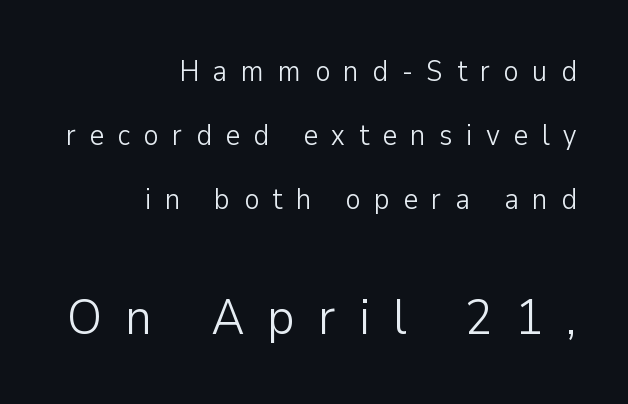
Q: Is the text bold? A: No.
Q: Is the text italic (slanted)? A: No, it is upright.
Q: Is the typeface a serif or a sans-serif typeface? A: Sans-serif.
Q: Is the text underlined? A: No.
Q: How is the paragraph aligned? A: Right-aligned.
Q: Is the spacing between letters normal or unusually wide? A: Unusually wide.
Q: Is the spacing between lines tight, normal or loose? A: Loose.
Q: Which block of text is set in a larger size, the first (top) or the second (bottom)? A: The second (bottom) one.
Q: Width (condensed, normal, or wide)? A: Normal.
Q: Stroke contrast? A: Low.
Q: x-height? A: Medium.
Q: Monospaced? A: No.
